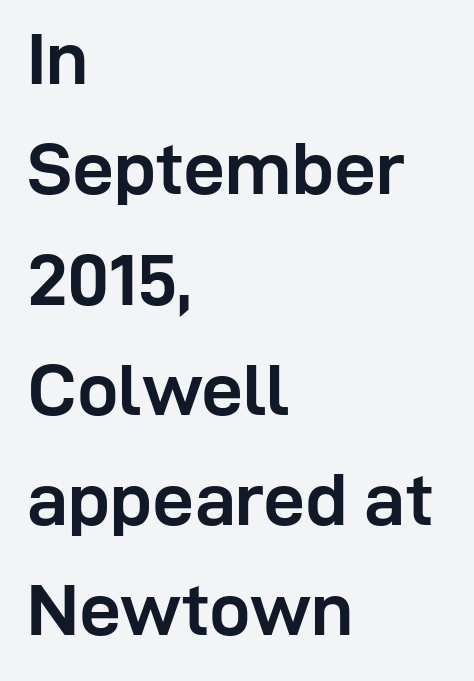
Rows of type keep a routine distance in the vertical direction. The face used here is proportionally spaced, like ordinary book or web type. Designer's note — italics off, roman on. The typeface chosen for these lines omits serifs.
